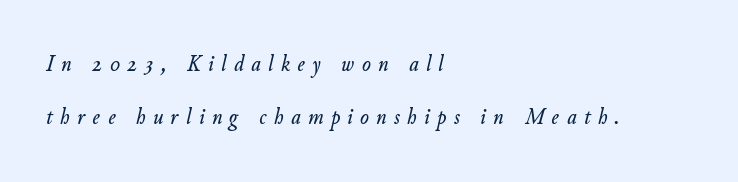
The image shows 23 px text type, italic (leaning right); set left-aligned, loose line spacing (2.3x), unusually wide letter spacing (+0.33 em), not underlined.
